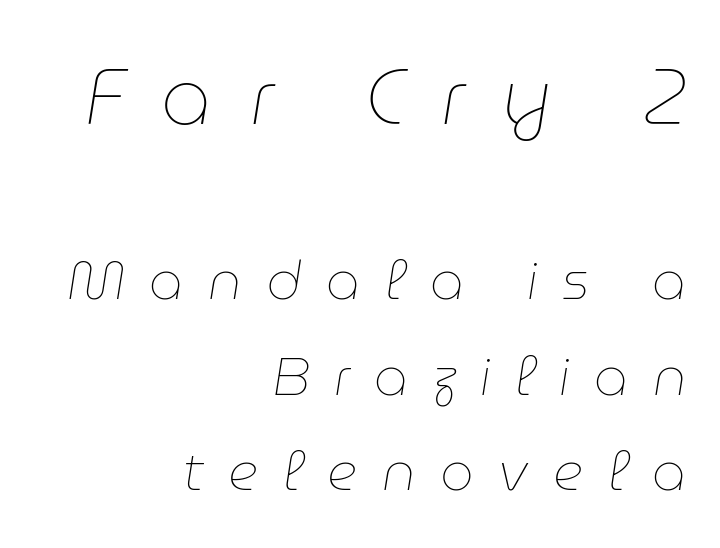
The image shows 79 px thin type, italic (leaning right); set right-aligned, line spacing 1.8x, unusually wide letter spacing (+0.46 em), not underlined; the first (top) block is 1.49x larger; low stroke contrast and a medium x-height.
